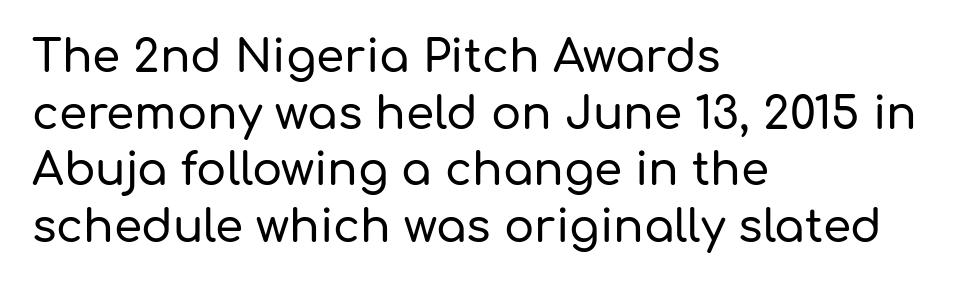
The passage shown has conventional tracking throughout. Each letter keeps its own natural width here, so spacing adapts to shape. Every row of glyphs begins at an identical x-position on the left. A roman cut, with each character standing at attention.
